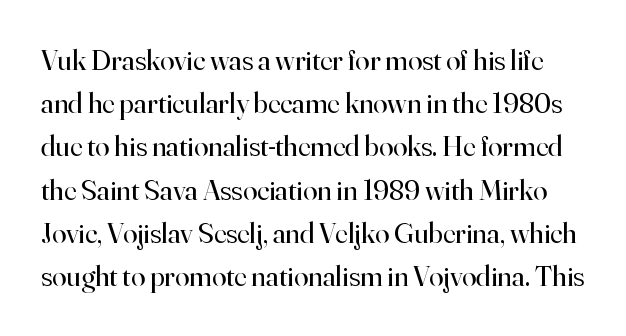
Normally led — the rows are evenly, conventionally spaced. You could call the tracking neutral — neither tight nor loose. Descenders are the only things crossing below the line. These lines are rendered in a variable-pitch font. Typographically, this falls in the serif category.
